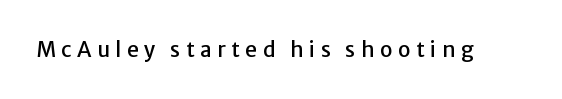
The image shows 21 px text type, upright; set unusually wide letter spacing (+0.26 em), not underlined.
